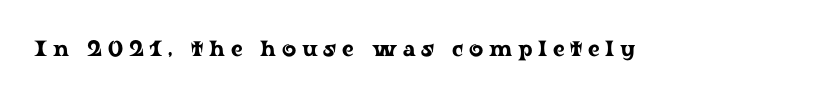
{"italic": "no", "underline": "no", "letter_spacing": "wide", "letter_spacing_em": 0.26, "glyph_px": 22}
